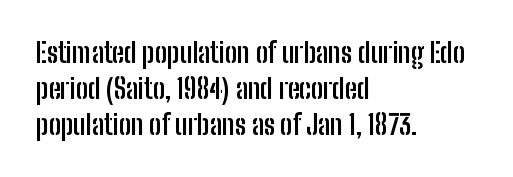
Q: Is the text bold? A: Yes.
Q: Is the text italic (slanted)? A: No, it is upright.
Q: Is the text underlined? A: No.
Q: How is the paragraph aligned? A: Left-aligned.
Q: Is the spacing between letters normal or unusually wide? A: Normal.
Q: Is the spacing between lines tight, normal or loose? A: Normal.
